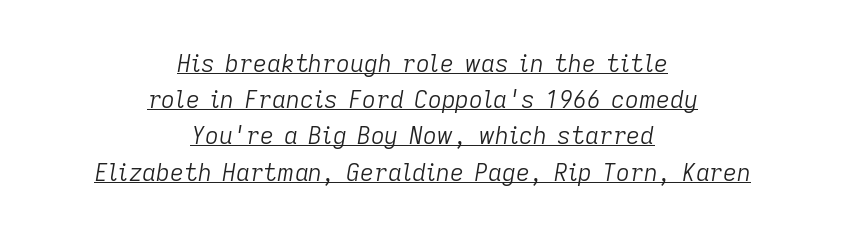
Layout note: lines centered. What decoration does the sample have? An underline. Baseline-to-baseline distance is the conventional proportion of letter height. A quiet, ordinary-to-light weight characterises the typeface. The type is set solid horizontally, with unmodified tracking.
